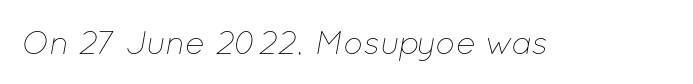
Q: Is the text bold? A: No.
Q: Is the text italic (slanted)? A: Yes, it leans right by about 12 degrees.
Q: Is the text underlined? A: No.
Q: Is the spacing between letters normal or unusually wide? A: Normal.
Q: Width (condensed, normal, or wide)? A: Normal.
Q: Stroke contrast? A: Low.
Q: x-height? A: Medium.
Q: Monospaced? A: No.
